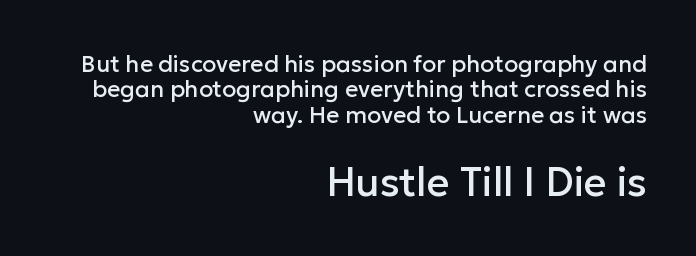
The image shows 40 px sans-serif type, upright; set right-aligned, tight line spacing (1.1x), normal letter spacing, not underlined; the second (bottom) block is 1.74x larger; low stroke contrast and a medium x-height.
